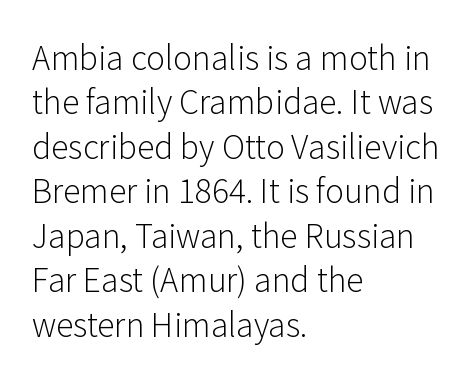
The image shows 32 px light sans-serif type, upright; set left-aligned, normal line spacing (1.39x), normal letter spacing, not underlined; low stroke contrast and a medium x-height.
